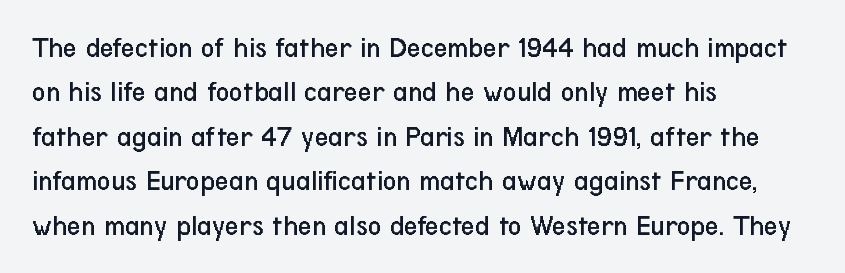
Has an underline been added? It has not. The vertical gap from one line to the next is medium. These lines are rendered in a variable-pitch font. The passage shown is not bold in any degree. The letters sit at their default tracking, neither squeezed nor spread. The rag falls on the right side of this text block.
